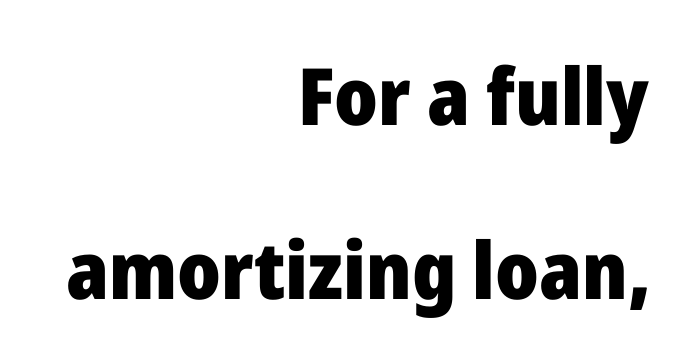
{"serif": "no", "italic": "no", "bold": "yes", "weight": "heavy", "width": "normal", "stroke_contrast": "low", "x_height": "medium", "monospaced": "no", "underline": "no", "align": "right", "line_spacing": "loose", "line_spacing_ratio": 2.2, "letter_spacing": "normal", "letter_spacing_em": 0.0, "glyph_px": 79}
